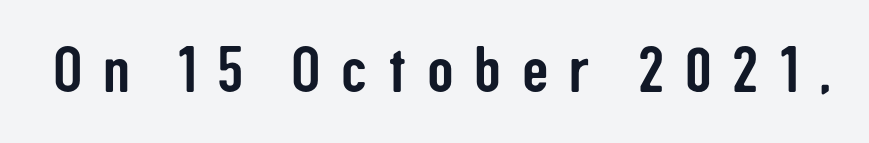
Q: Is the text italic (slanted)? A: No, it is upright.
Q: Is the typeface a serif or a sans-serif typeface? A: Sans-serif.
Q: Is the text underlined? A: No.
Q: Is the spacing between letters normal or unusually wide? A: Unusually wide.
Q: Width (condensed, normal, or wide)? A: Condensed.
Q: Stroke contrast? A: Low.
Q: x-height? A: Medium.
Q: Monospaced? A: No.
